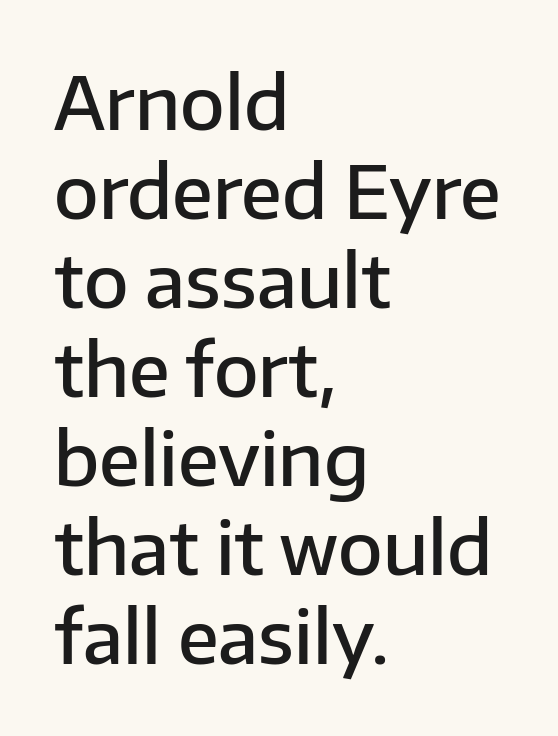
Caption: standard tracking, unaltered. The letters advance in unequal steps, a hallmark of proportional type. Is the type bold? Partly — it's a semibold, heavier than regular but not fully bold. Type without underlining. A typesetter would label this face a sans.
